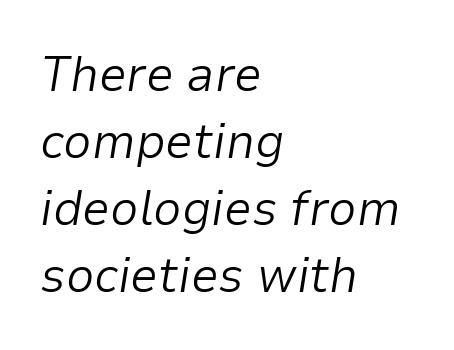
{"italic": "yes", "lean": "right", "slant_degrees": 9, "bold": "no", "weight": "light", "width": "normal", "stroke_contrast": "low", "x_height": "medium", "monospaced": "no", "underline": "no", "align": "left", "line_spacing": "normal", "line_spacing_ratio": 1.34, "letter_spacing": "normal", "letter_spacing_em": 0.0, "glyph_px": 50}
